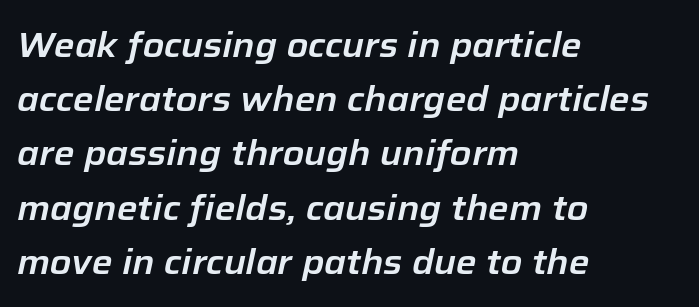
Quick note: interline space is typical. The tracking reads as untouched default to a designer's eye. Unmarked baselines from the first word to the last. Think of a printed novel: that variable character pitch is what you see here.
